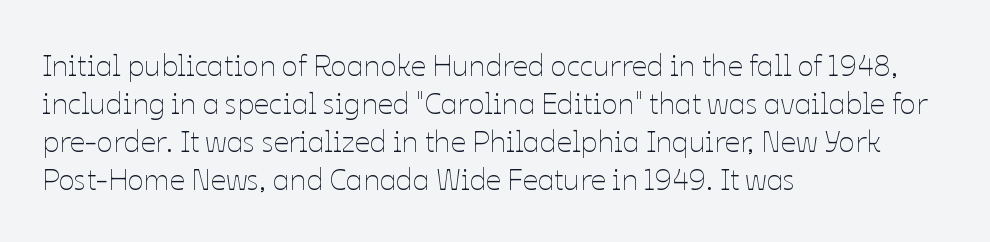
Q: Is the text bold? A: No.
Q: Is the text italic (slanted)? A: No, it is upright.
Q: Is the text underlined? A: No.
Q: How is the paragraph aligned? A: Left-aligned.
Q: Is the spacing between letters normal or unusually wide? A: Normal.
Q: Is the spacing between lines tight, normal or loose? A: Normal.
Q: Width (condensed, normal, or wide)? A: Normal.
Q: Stroke contrast? A: Low.
Q: x-height? A: Medium.
Q: Monospaced? A: No.
